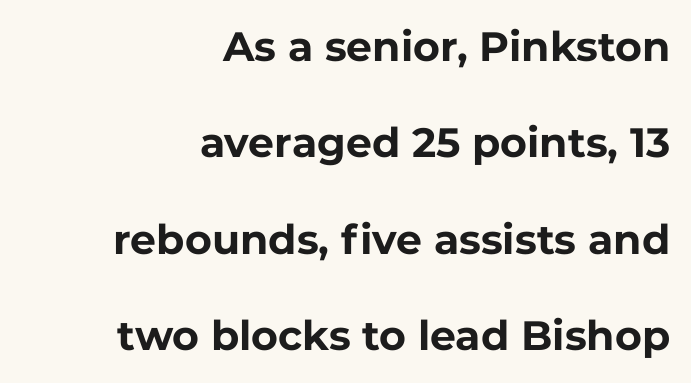
The image shows 41 px bold sans-serif type, upright; set right-aligned, loose line spacing (2.35x), normal letter spacing, not underlined; low stroke contrast and a medium x-height.
